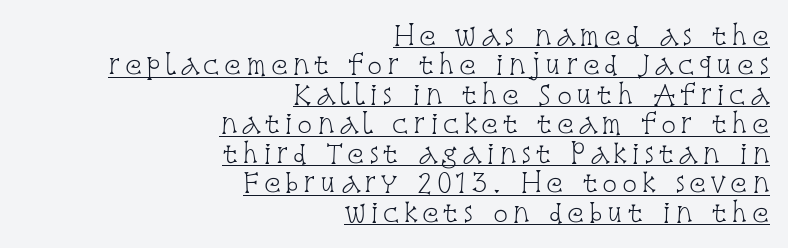
The image shows 25 px text type, upright; set right-aligned, line spacing 1.18x, underlined.
